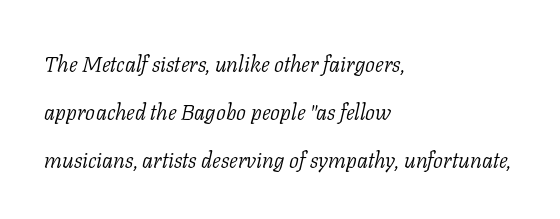
The image shows 22 px text type, italic (leaning right); set left-aligned, loose line spacing (2.18x), normal letter spacing, not underlined.
